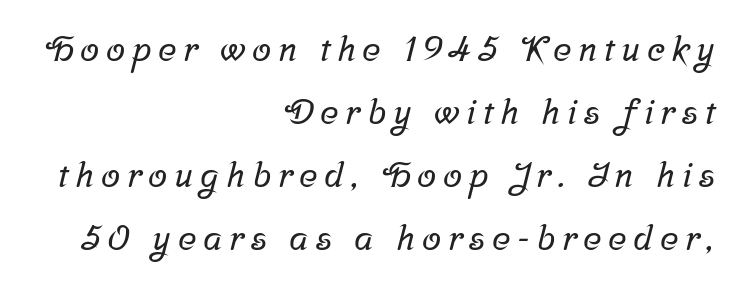
The passage shown is typed in a proportional face where columns would drift. In CSS terms this would be text-align: right. Has an underline been added? It has not.
